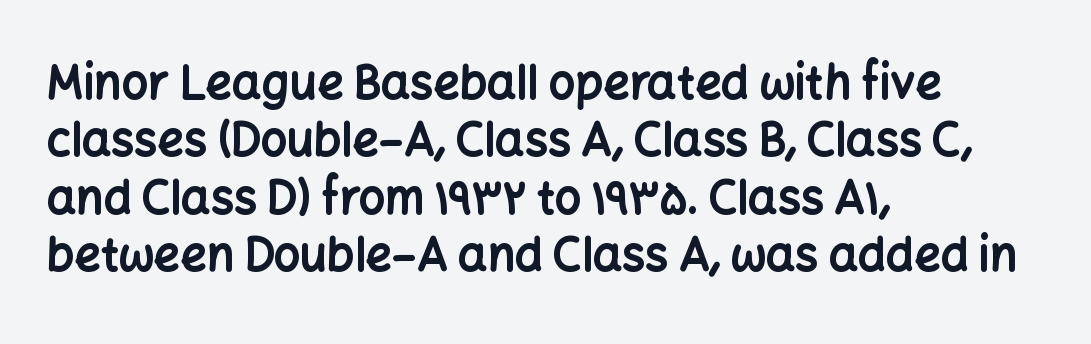
Which margin do the lines hug? The left one — the right edge is uneven. Decoration check: the copy has no underline. The typesetting leans heavy: a genuine bold. Do the characters align in a grid? No, the font is proportional.
